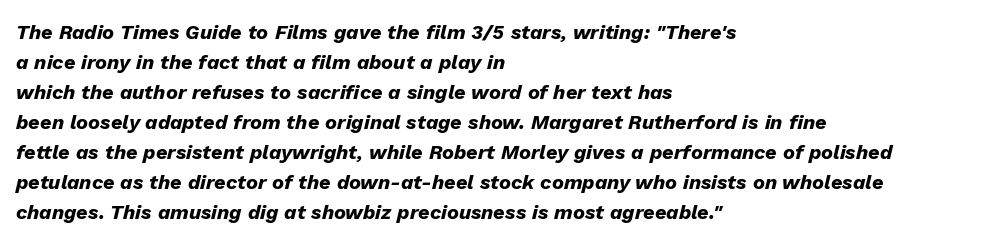
Q: Is the text bold? A: Yes.
Q: Is the text italic (slanted)? A: Yes, it leans right by about 13 degrees.
Q: Is the text underlined? A: No.
Q: How is the paragraph aligned? A: Left-aligned.
Q: Is the spacing between letters normal or unusually wide? A: Normal.
Q: Is the spacing between lines tight, normal or loose? A: Normal.
